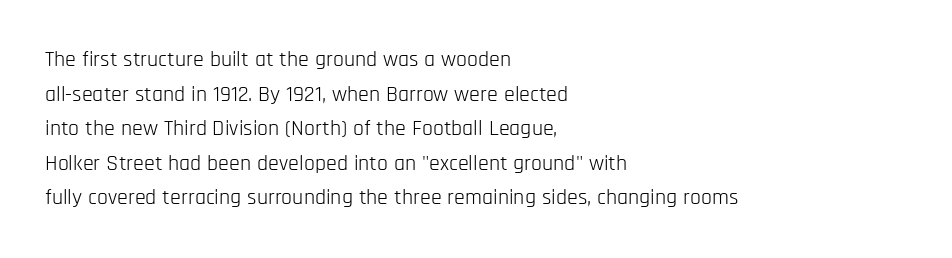
Q: Is the text bold? A: No.
Q: Is the text italic (slanted)? A: No, it is upright.
Q: Is the text underlined? A: No.
Q: How is the paragraph aligned? A: Left-aligned.
Q: Is the spacing between letters normal or unusually wide? A: Normal.
Q: Is the spacing between lines tight, normal or loose? A: Normal.
